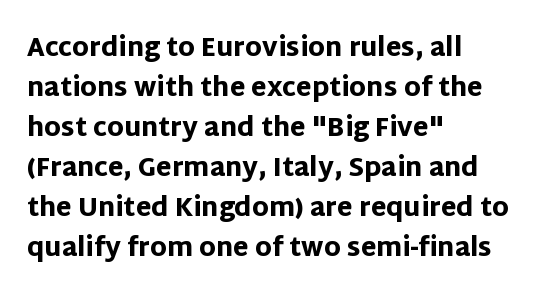
Q: Is the text bold? A: Yes.
Q: Is the text italic (slanted)? A: No, it is upright.
Q: Is the text underlined? A: No.
Q: How is the paragraph aligned? A: Left-aligned.
Q: Is the spacing between letters normal or unusually wide? A: Normal.
Q: Is the spacing between lines tight, normal or loose? A: Normal.
